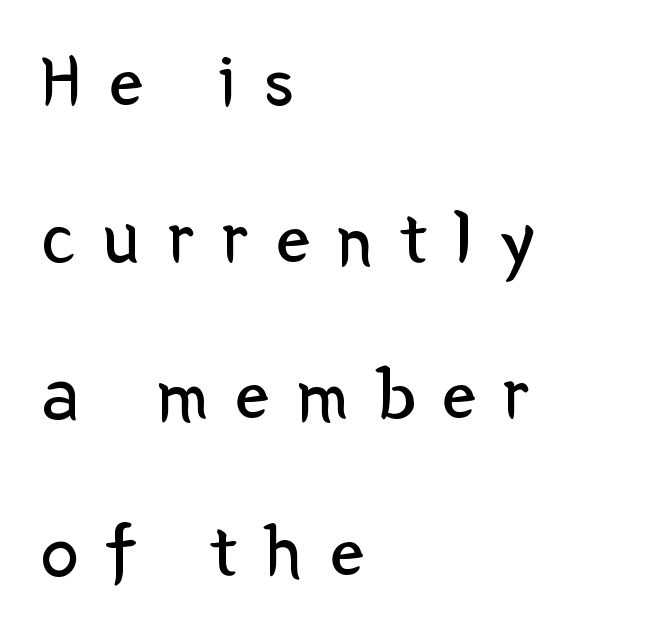
Ink coverage per letter is moderate at most. Left-aligned paragraph, ragged on the right. If you drew a line through each stem, it would be perfectly vertical. The font family rendered here belongs to the sans-serif group. The area under the type is left untouched.
